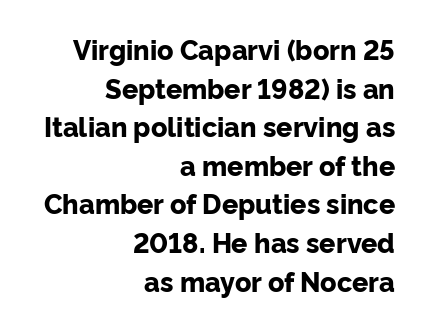
{"italic": "no", "bold": "yes", "underline": "no", "align": "right", "line_spacing": "normal", "line_spacing_ratio": 1.43, "letter_spacing": "normal", "letter_spacing_em": 0.0, "glyph_px": 27}
